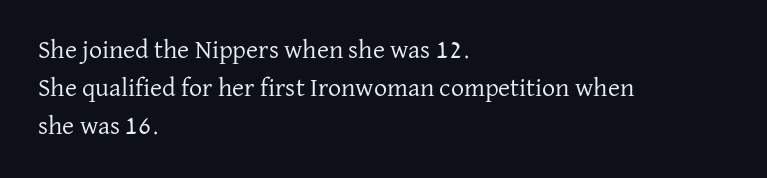
{"italic": "no", "bold": "no", "underline": "no", "align": "left", "line_spacing": "normal", "line_spacing_ratio": 1.46, "letter_spacing": "normal", "letter_spacing_em": 0.0, "glyph_px": 26}
